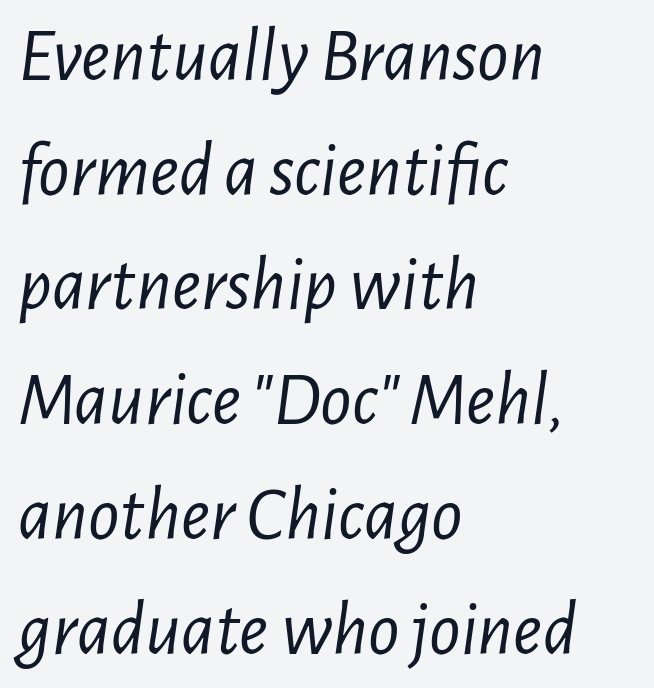
How would I describe the line gaps? Plain and ordinary. The rag falls on the right side of this text block. The specimen omits any rule beneath the text block's lines. Is the type heavy? It reads as light-to-regular instead. The face used here is proportionally spaced, like ordinary book or web type. The glyphs look as if they've been sheared to an angle.
